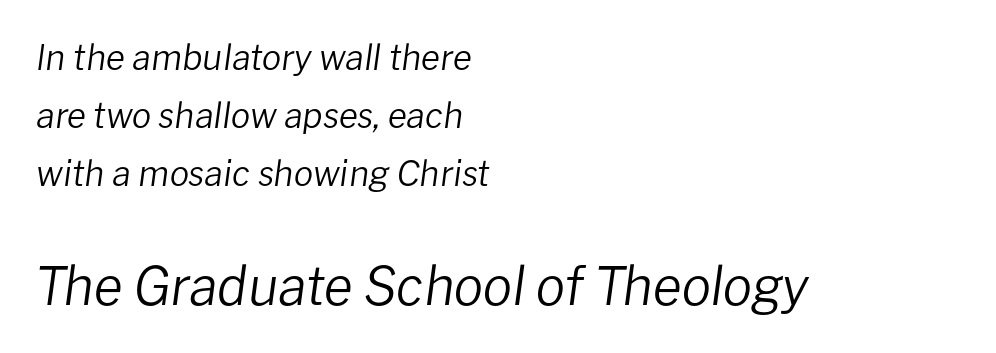
Q: Is the text bold? A: No.
Q: Is the text italic (slanted)? A: Yes, it leans right by about 8 degrees.
Q: Is the text underlined? A: No.
Q: How is the paragraph aligned? A: Left-aligned.
Q: Is the spacing between letters normal or unusually wide? A: Normal.
Q: Is the spacing between lines tight, normal or loose? A: Normal.
Q: Which block of text is set in a larger size, the first (top) or the second (bottom)? A: The second (bottom) one.
Q: Width (condensed, normal, or wide)? A: Normal.
Q: Stroke contrast? A: Low.
Q: x-height? A: Medium.
Q: Monospaced? A: No.
